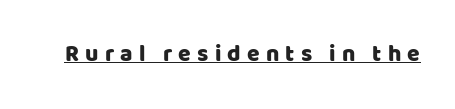
The image shows 23 px text type, upright; set unusually wide letter spacing (+0.27 em), underlined.
